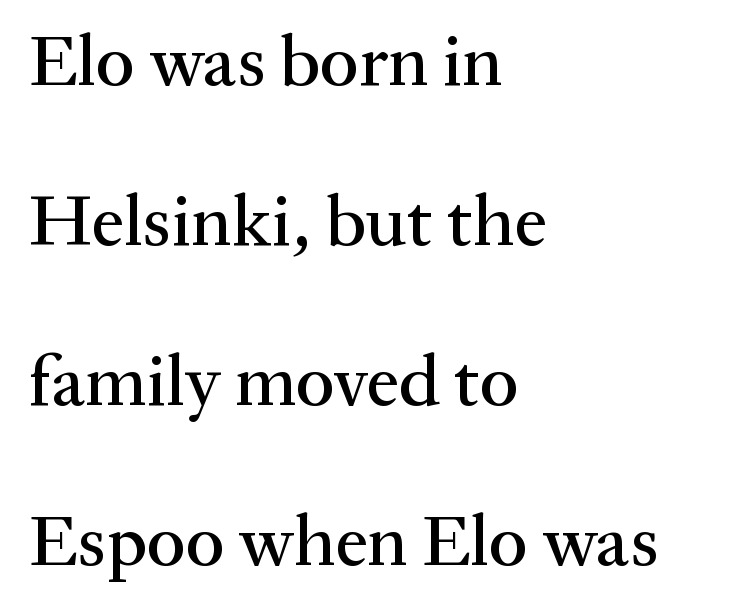
{"serif": "yes", "italic": "no", "width": "normal", "stroke_contrast": "medium", "x_height": "medium", "monospaced": "no", "underline": "no", "align": "left", "line_spacing": "loose", "line_spacing_ratio": 2.19, "letter_spacing": "normal", "letter_spacing_em": 0.0, "glyph_px": 73}
